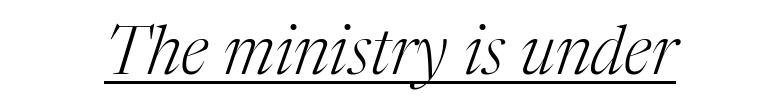
Heaviness? Minimal to ordinary, like unemphasized prose. The face used here is proportionally spaced, like ordinary book or web type. Serifs: yes, visible at the terminals of the letterforms. The rendering applies a slant to the glyphs.
